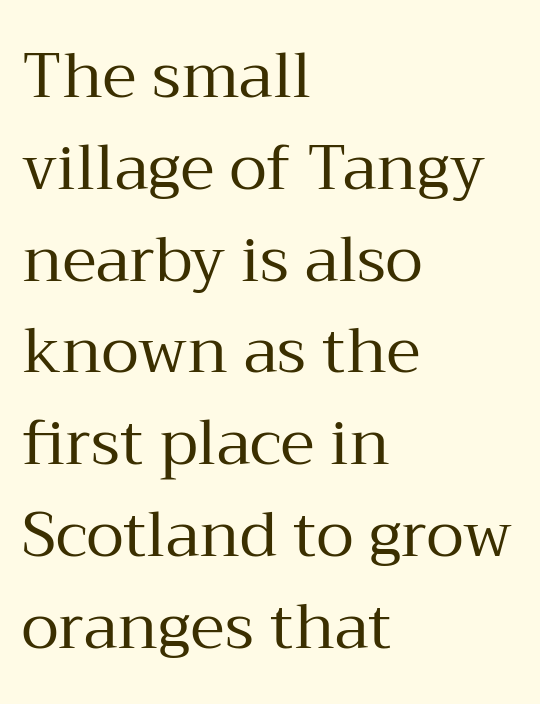
Proportional: the letters do not fall into vertical columns. Font category for this specimen: serif. No letter is thick-stroked: the sample isn't bold. The rendering anchors every line to the left-hand side. A typesetter would mark this as roman, not italic.
